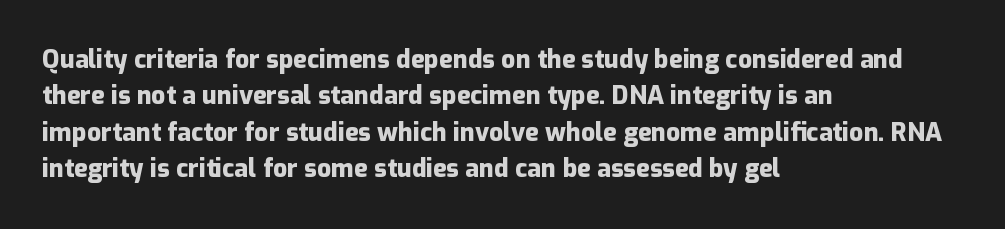
{"italic": "no", "bold": "yes", "underline": "no", "align": "left", "line_spacing": "normal", "line_spacing_ratio": 1.46, "letter_spacing": "normal", "letter_spacing_em": 0.0, "glyph_px": 25}
